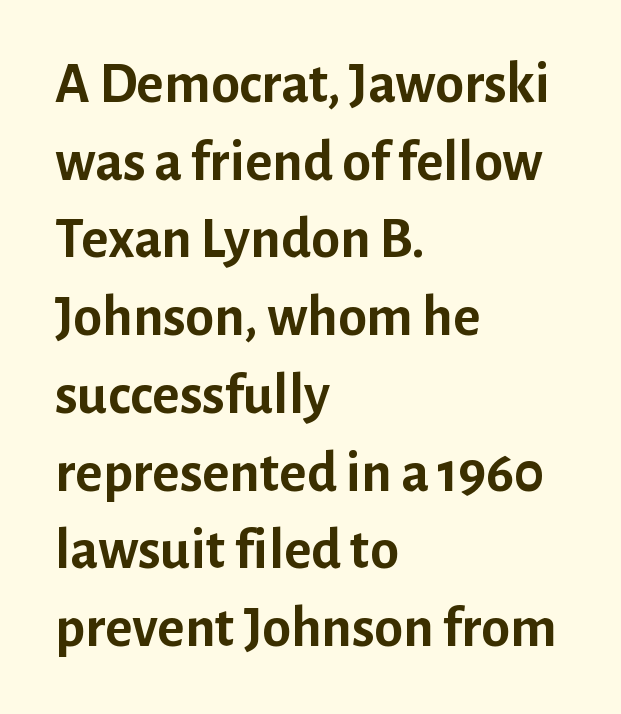
The zone under the glyphs is completely vacant. The rendering shows plain stroke endings on the letterforms — a sans-serif design. Compared with a centered layout, this one pins lines to the left instead. Tracking here is standard; glyphs follow each other at the usual distance.
